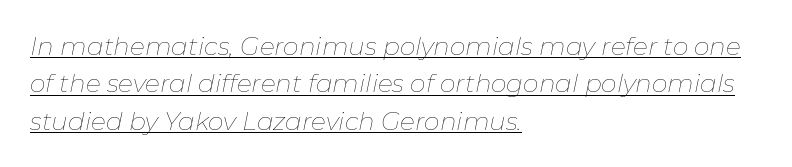
Q: Is the text bold? A: No.
Q: Is the text italic (slanted)? A: Yes, it leans right by about 11 degrees.
Q: Is the text underlined? A: Yes.
Q: How is the paragraph aligned? A: Left-aligned.
Q: Is the spacing between letters normal or unusually wide? A: Normal.
Q: Is the spacing between lines tight, normal or loose? A: Normal.
